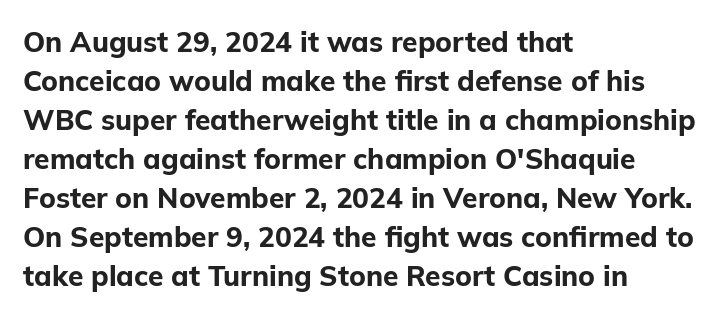
In terms of posture, this sample is upright. Does the weight exceed regular? Yes, all the way to bold. Nothing unusual about the tracking: characters are spaced as the font intends. The line-height multiplier appears to be the usual default. The face used here is proportionally spaced, like ordinary book or web type. The words here are not underlined.
